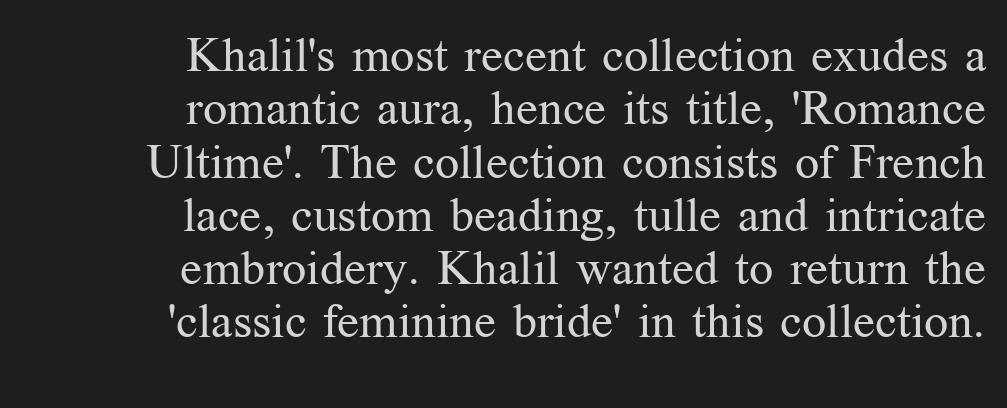
This sample uses plain, unmodified letter spacing. The letters advance in unequal steps, a hallmark of proportional type. Each letter's strokes conclude with small projecting serifs. Upright lettering throughout.
